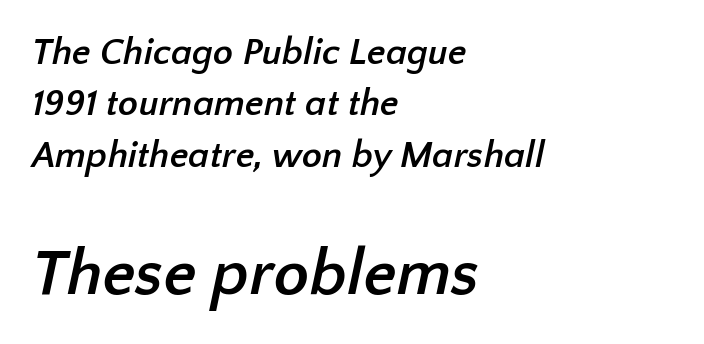
Look at the stroke-to-counter ratio: heavy, a bold. Do the characters align in a grid? No, the font is proportional. The paragraph shown leans on its left margin. The face used here is a sans, in the tradition of grotesques and geometrics. Quick note: underline off.
